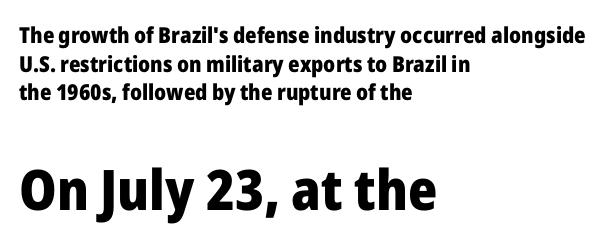
The image shows 56 px heavy sans-serif type, upright; set left-aligned, normal line spacing (1.3x), normal letter spacing, not underlined; the second (bottom) block is 2.55x larger; low stroke contrast and a medium x-height.
